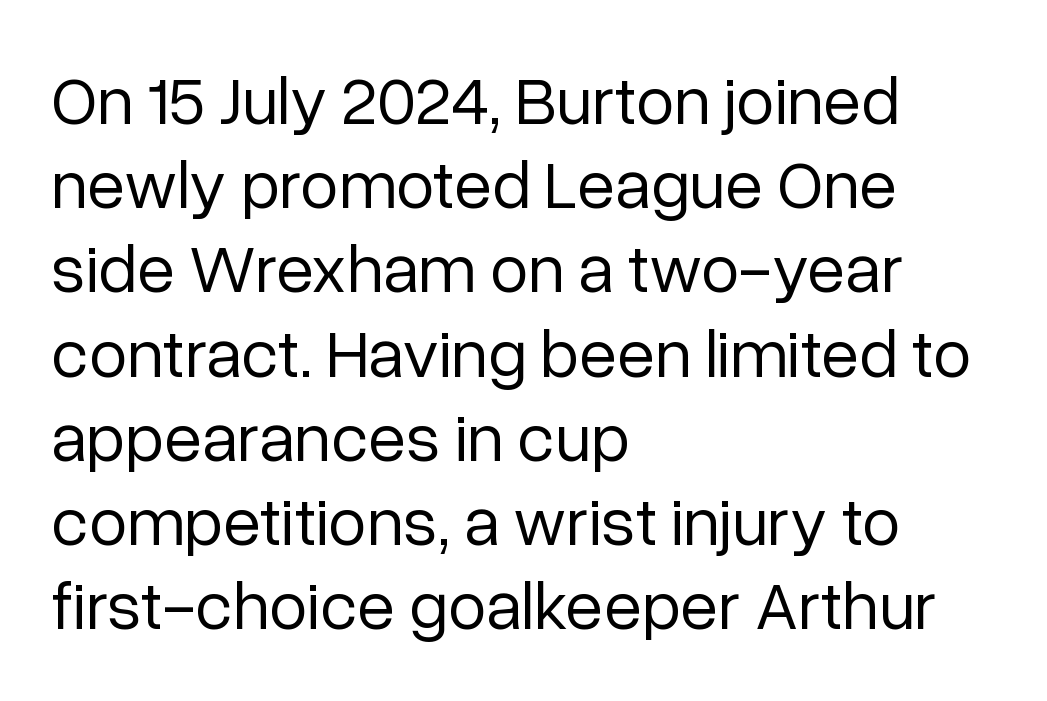
Here the designer chose a conventional face with non-uniform glyph widths. The typography opts for an upright posture over an oblique one. Reading down the block, your eye returns to a fixed left position each line. Descender tails drop into unmarked territory. This rendering leaves character spacing at its baseline value.
